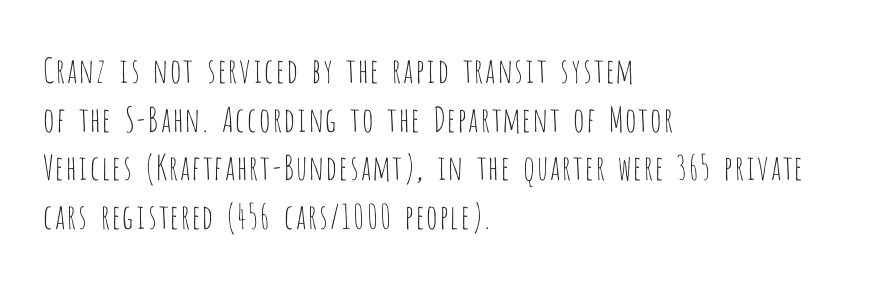
The image shows 34 px thin, condensed sans-serif type, upright; set left-aligned, normal line spacing (1.43x), normal letter spacing, not underlined; low stroke contrast and a large x-height.
